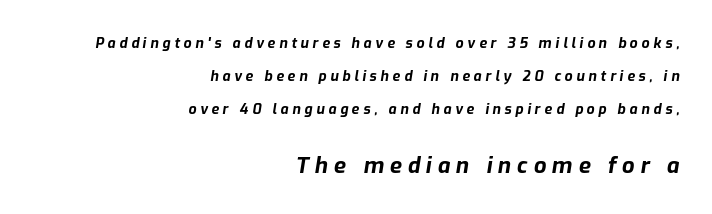
A student would call this right alignment; a typographer would say flush right, rag left. Leading: increased. The gap between lines stays unmarked. The emphasis by scale lands on block number two, below. Here the glyphs are tracked loosely, breaking word shapes into spaced letters.
